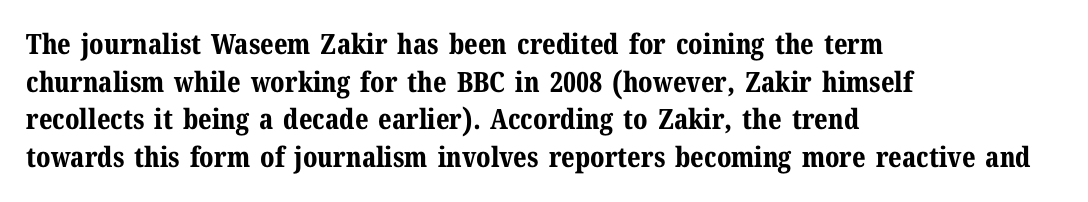
Q: Is the text bold? A: Yes.
Q: Is the text italic (slanted)? A: No, it is upright.
Q: Is the typeface a serif or a sans-serif typeface? A: Serif.
Q: Is the text underlined? A: No.
Q: How is the paragraph aligned? A: Left-aligned.
Q: Is the spacing between letters normal or unusually wide? A: Normal.
Q: Is the spacing between lines tight, normal or loose? A: Normal.
Q: Width (condensed, normal, or wide)? A: Normal.
Q: Stroke contrast? A: Medium.
Q: x-height? A: Medium.
Q: Monospaced? A: No.
